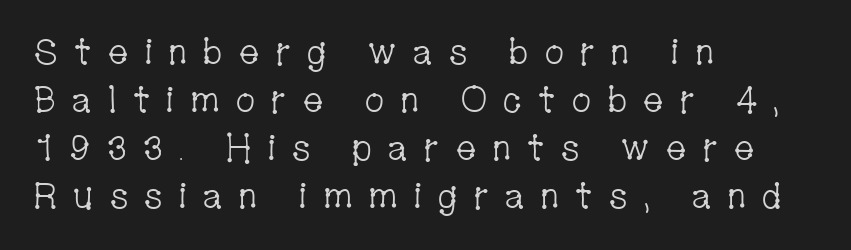
Q: Is the text bold? A: No.
Q: Is the text italic (slanted)? A: No, it is upright.
Q: Is the typeface a serif or a sans-serif typeface? A: Serif.
Q: Is the text underlined? A: No.
Q: How is the paragraph aligned? A: Left-aligned.
Q: Is the spacing between letters normal or unusually wide? A: Unusually wide.
Q: Is the spacing between lines tight, normal or loose? A: Normal.
Q: Width (condensed, normal, or wide)? A: Condensed.
Q: Stroke contrast? A: Low.
Q: x-height? A: Medium.
Q: Monospaced? A: No.
